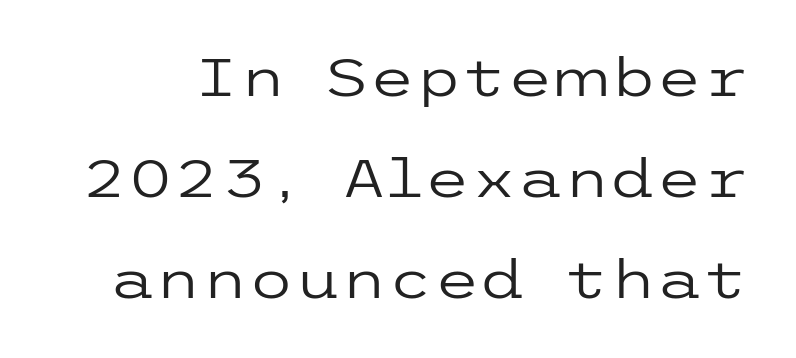
The typography opts for an upright posture over an oblique one. Nothing unusual about the tracking: characters are spaced as the font intends. Bold? No — there's no thickening of the strokes. The space between consecutive lines is lavish. The strip under each line holds only bare page.
